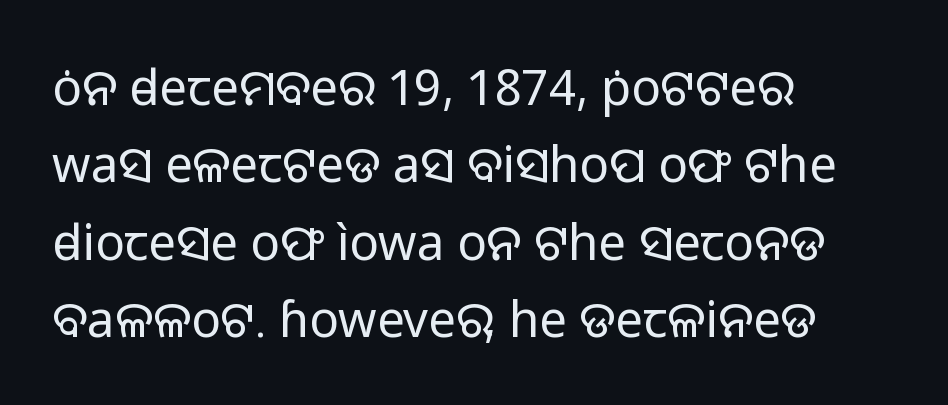
Q: Is the text bold? A: No.
Q: Is the text italic (slanted)? A: No, it is upright.
Q: Is the typeface a serif or a sans-serif typeface? A: Sans-serif.
Q: Is the text underlined? A: No.
Q: How is the paragraph aligned? A: Left-aligned.
Q: Is the spacing between letters normal or unusually wide? A: Normal.
Q: Is the spacing between lines tight, normal or loose? A: Normal.
Q: Width (condensed, normal, or wide)? A: Normal.
Q: Stroke contrast? A: Low.
Q: x-height? A: Medium.
Q: Monospaced? A: No.
